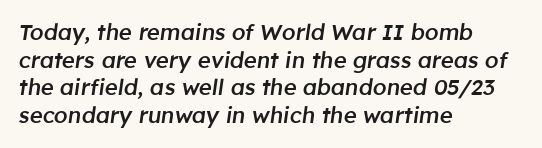
The image shows 22 px text type, italic (leaning right); set left-aligned, normal line spacing (1.26x), normal letter spacing, not underlined.
